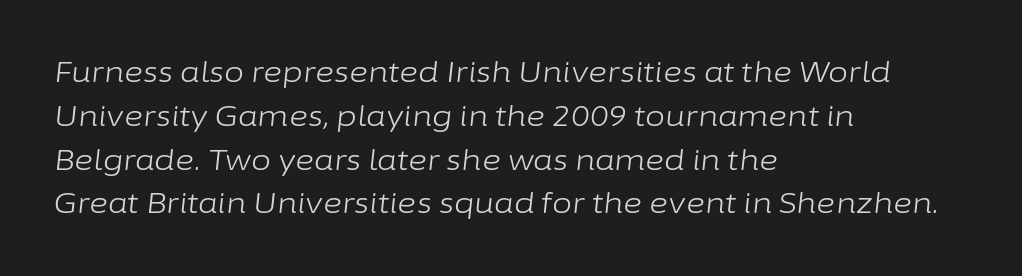
{"italic": "yes", "lean": "right", "slant_degrees": 6, "bold": "no", "weight": "light", "width": "normal", "stroke_contrast": "low", "x_height": "medium", "monospaced": "no", "underline": "no", "align": "left", "line_spacing": "normal", "line_spacing_ratio": 1.51, "letter_spacing": "normal", "letter_spacing_em": 0.0, "glyph_px": 29}
